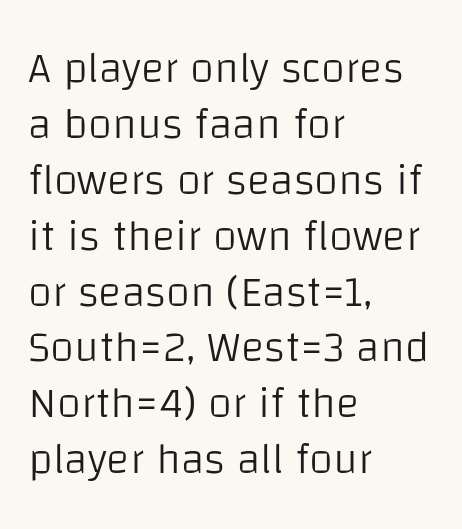
{"serif": "no", "italic": "no", "bold": "no", "weight": "light", "width": "normal", "stroke_contrast": "low", "x_height": "large", "monospaced": "no", "underline": "no", "align": "left", "line_spacing": "normal", "line_spacing_ratio": 1.27, "letter_spacing": "normal", "letter_spacing_em": 0.0, "glyph_px": 44}
